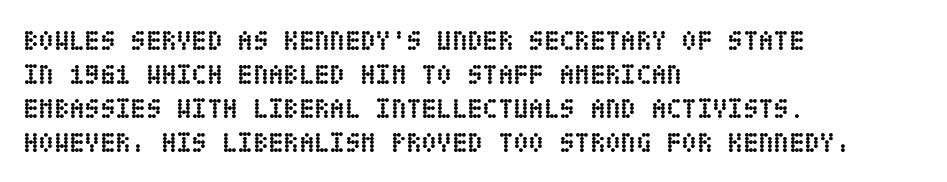
Q: Is the text bold? A: Yes.
Q: Is the text italic (slanted)? A: No, it is upright.
Q: Is the text underlined? A: No.
Q: How is the paragraph aligned? A: Left-aligned.
Q: Is the spacing between letters normal or unusually wide? A: Normal.
Q: Width (condensed, normal, or wide)? A: Condensed.
Q: Stroke contrast? A: Low.
Q: x-height? A: Large.
